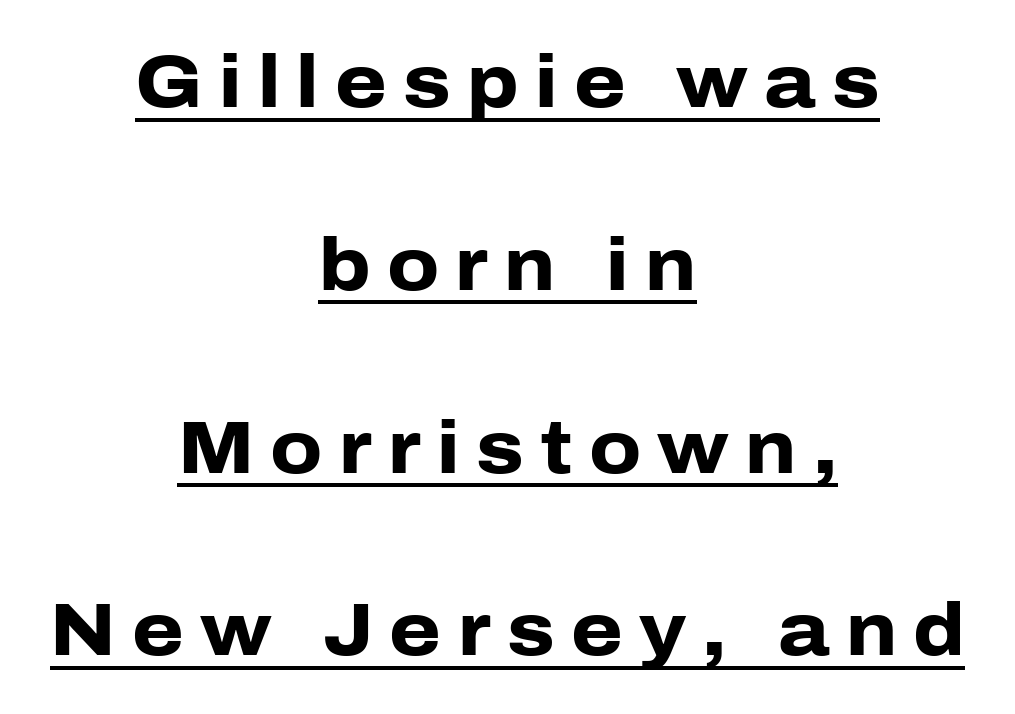
The designer went with a sans here, leaving each stem footless. The rendering positions every line midway between the sides. The lines are spread far apart with generous leading. What decoration does the sample have? An underline. Strong, thick strokes mark this as bold type. Is this a fixed-width face? No — the glyphs have proportional, varying widths.
